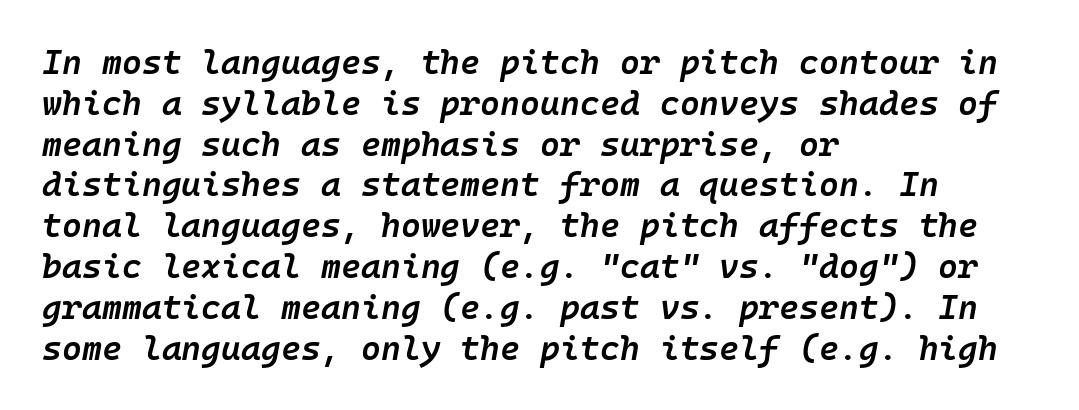
The image shows 34 px semibold type, italic (leaning right); set left-aligned, line spacing 1.2x, normal letter spacing, not underlined; low stroke contrast and a medium x-height.
